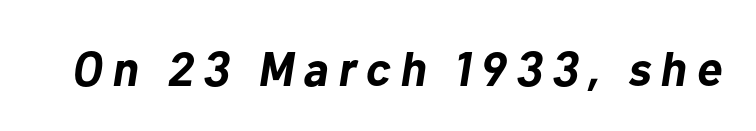
The image shows 48 px bold type, italic (leaning right); set unusually wide letter spacing (+0.2 em), not underlined; low stroke contrast and a medium x-height.
